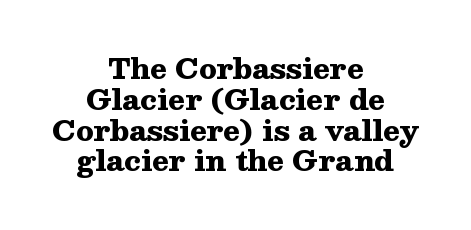
The image shows 28 px heavy, wide serif type, upright; set centered, tight line spacing (1.1x), normal letter spacing, not underlined; medium stroke contrast and a medium x-height.
